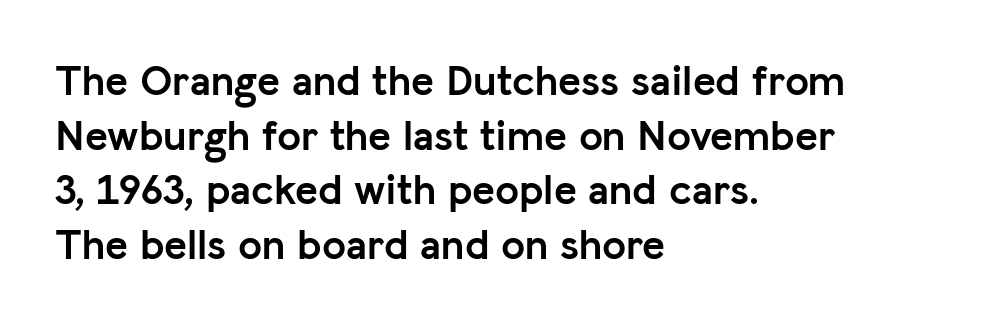
Q: Is the text bold? A: Yes.
Q: Is the text italic (slanted)? A: No, it is upright.
Q: Is the typeface a serif or a sans-serif typeface? A: Sans-serif.
Q: Is the text underlined? A: No.
Q: How is the paragraph aligned? A: Left-aligned.
Q: Is the spacing between letters normal or unusually wide? A: Normal.
Q: Is the spacing between lines tight, normal or loose? A: Normal.
Q: Width (condensed, normal, or wide)? A: Normal.
Q: Stroke contrast? A: Low.
Q: x-height? A: Medium.
Q: Monospaced? A: No.
